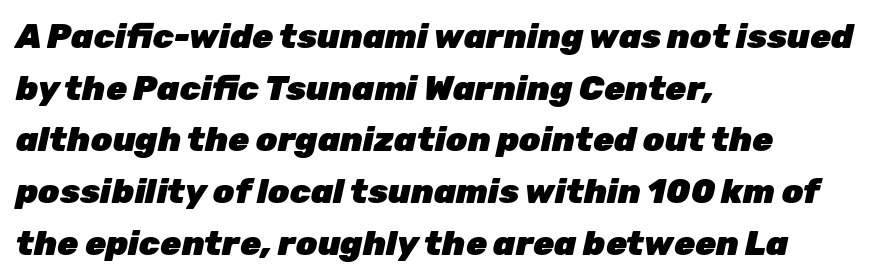
{"italic": "yes", "lean": "right", "slant_degrees": 12, "bold": "yes", "weight": "heavy", "width": "normal", "stroke_contrast": "low", "x_height": "medium", "monospaced": "no", "underline": "no", "align": "left", "line_spacing": "normal", "line_spacing_ratio": 1.52, "letter_spacing": "normal", "letter_spacing_em": 0.0, "glyph_px": 34}
